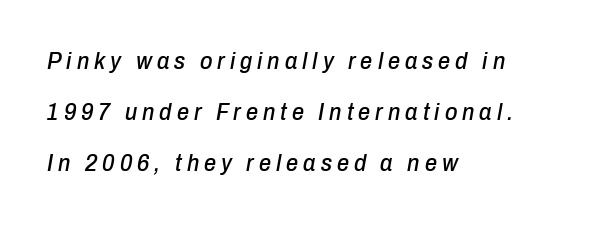
The gaps between neighbouring characters are conspicuously large. The vertical gap from one line to the next is large. Every row of glyphs begins at an identical x-position on the left. Honestly, there is no underline to notice here at all. The font's italic variant was chosen for this text.
